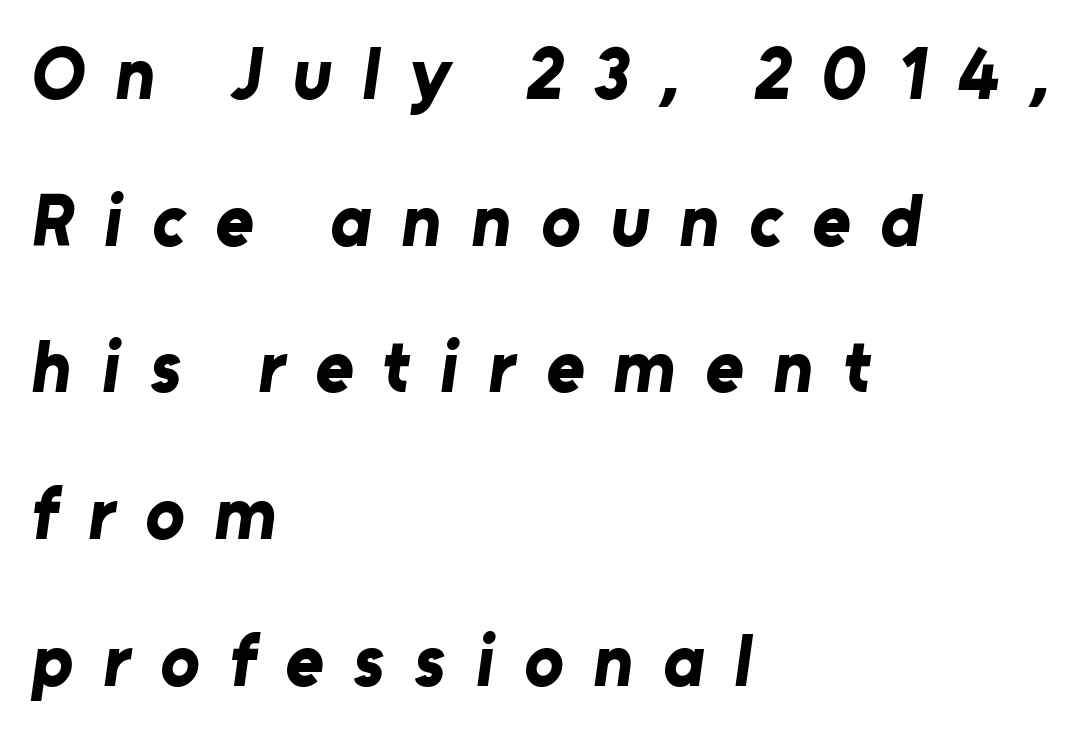
{"serif": "no", "bold": "yes", "weight": "bold", "width": "normal", "stroke_contrast": "low", "x_height": "medium", "monospaced": "no", "underline": "no", "align": "left", "line_spacing": "loose", "line_spacing_ratio": 2.01, "letter_spacing": "wide", "letter_spacing_em": 0.41, "glyph_px": 73}
